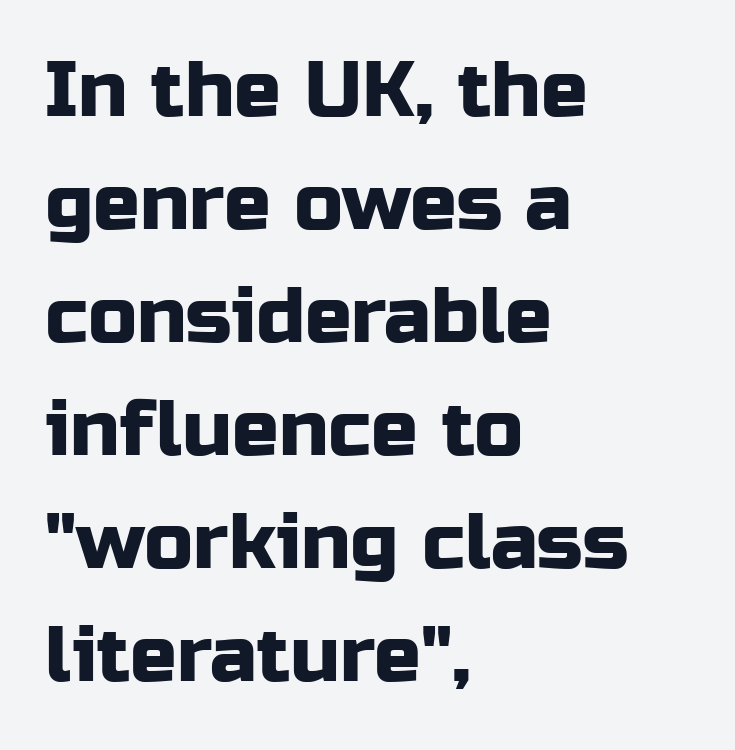
{"serif": "no", "italic": "no", "width": "normal", "stroke_contrast": "low", "x_height": "medium", "monospaced": "no", "underline": "no", "align": "left", "line_spacing": "normal", "line_spacing_ratio": 1.45, "letter_spacing": "normal", "letter_spacing_em": 0.0, "glyph_px": 78}
